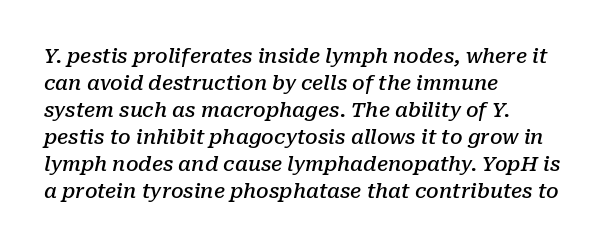
Q: Is the text bold? A: Semi-bold.
Q: Is the text italic (slanted)? A: Yes, it leans right by about 10 degrees.
Q: Is the text underlined? A: No.
Q: How is the paragraph aligned? A: Left-aligned.
Q: Is the spacing between letters normal or unusually wide? A: Normal.
Q: Is the spacing between lines tight, normal or loose? A: Normal.
